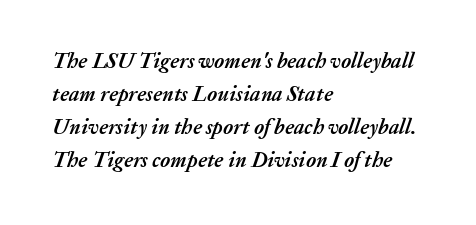
In CSS terms this would be text-align: left. Summary of vertical rhythm: regular, with standard interline spacing. This rendering leaves character spacing at its baseline value. Does the weight exceed regular? Yes, all the way to bold. Quick note: italic.
